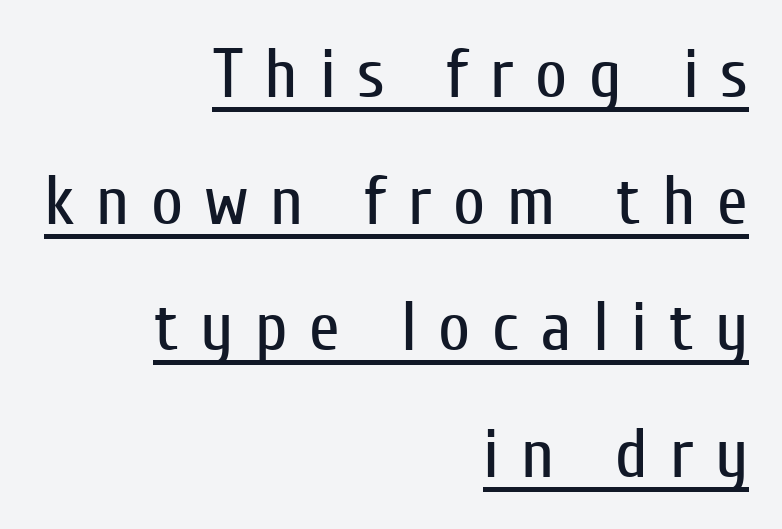
Q: Is the text bold? A: No.
Q: Is the text italic (slanted)? A: No, it is upright.
Q: Is the typeface a serif or a sans-serif typeface? A: Sans-serif.
Q: Is the text underlined? A: Yes.
Q: How is the paragraph aligned? A: Right-aligned.
Q: Is the spacing between letters normal or unusually wide? A: Unusually wide.
Q: Width (condensed, normal, or wide)? A: Condensed.
Q: Stroke contrast? A: Low.
Q: x-height? A: Medium.
Q: Monospaced? A: No.
